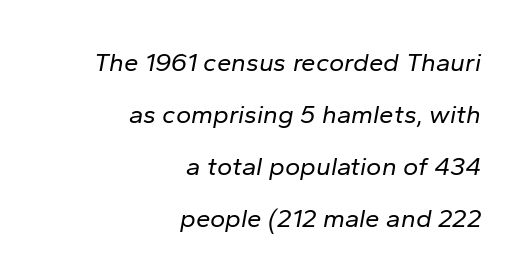
The image shows 26 px text type, italic (leaning right); set right-aligned, loose line spacing (2.0x), normal letter spacing, not underlined.
